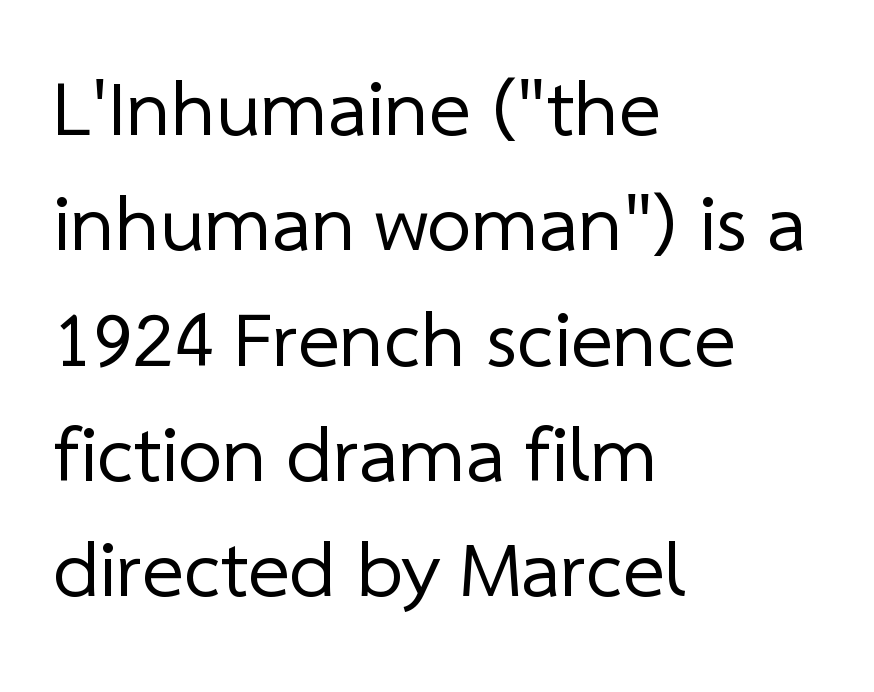
The image shows 79 px regular-weight sans-serif type; set left-aligned, normal line spacing (1.46x), normal letter spacing, not underlined; low stroke contrast and a medium x-height.
